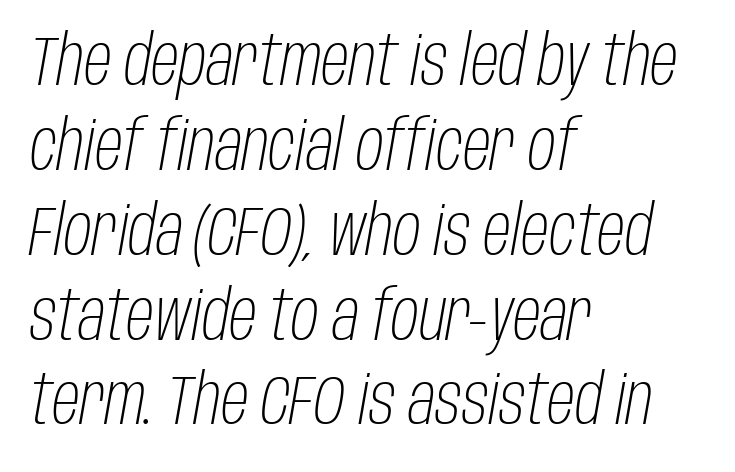
{"italic": "yes", "lean": "right", "slant_degrees": 10, "bold": "no", "weight": "light", "width": "condensed", "stroke_contrast": "low", "x_height": "large", "monospaced": "no", "underline": "no", "align": "left", "line_spacing_ratio": 1.23, "letter_spacing": "normal", "letter_spacing_em": 0.0, "glyph_px": 69}
